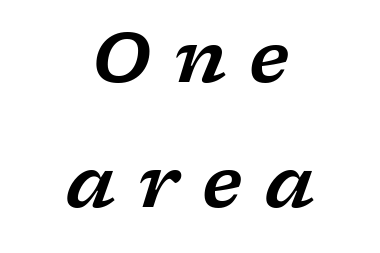
The image shows 70 px wide serif type, italic (leaning right); set centered, line spacing 1.79x, unusually wide letter spacing (+0.33 em), not underlined; low stroke contrast and a medium x-height.
